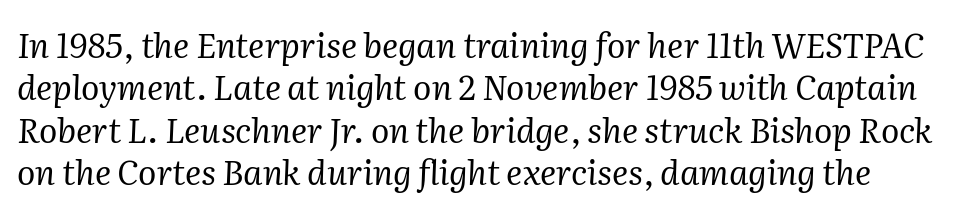
The image shows 34 px regular-weight serif type, italic (leaning right); set normal line spacing (1.25x), normal letter spacing, not underlined; medium stroke contrast and a medium x-height.
